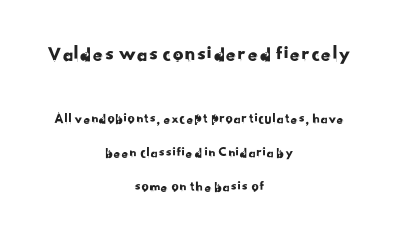
The image shows 21 px text type; set centered, loose line spacing (2.43x), normal letter spacing, not underlined; the first (top) block is 1.5x larger.
